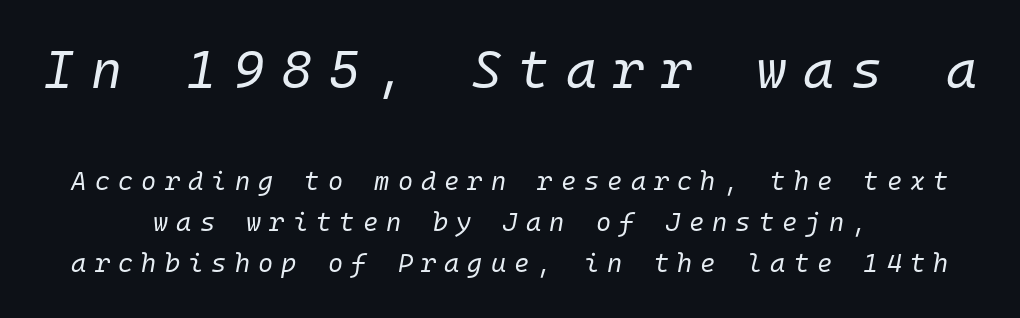
The image shows 53 px regular-weight type, italic (leaning right), monospaced; set centered, normal line spacing (1.59x), unusually wide letter spacing (+0.31 em), not underlined; the first (top) block is 2.04x larger; low stroke contrast and a medium x-height.
